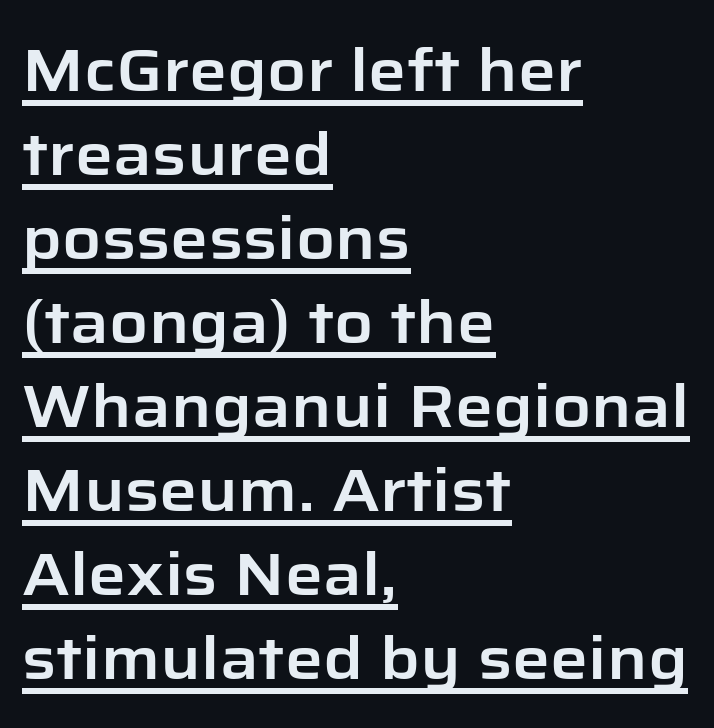
The image shows 60 px sans-serif type, upright; set left-aligned, normal line spacing (1.4x), normal letter spacing, underlined; low stroke contrast and a medium x-height.
